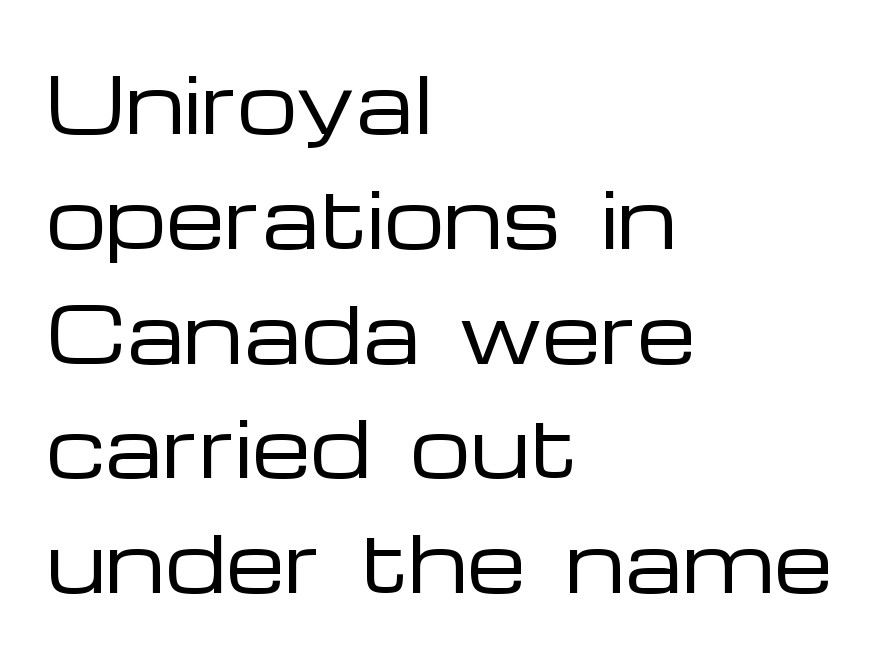
The image shows 76 px regular-weight, wide sans-serif type, upright; set left-aligned, normal line spacing (1.51x), normal letter spacing, not underlined; low stroke contrast and a medium x-height.
